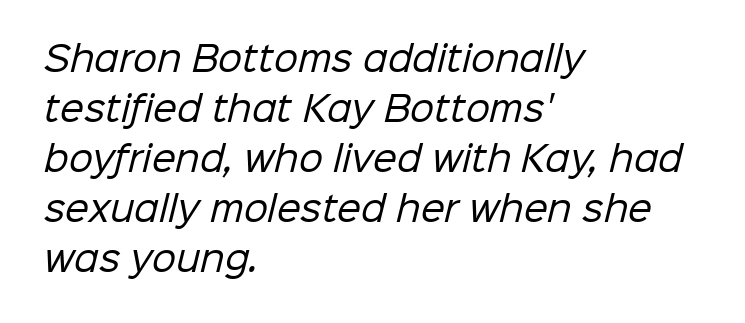
{"serif": "no", "bold": "no", "weight": "regular", "width": "normal", "stroke_contrast": "low", "x_height": "medium", "monospaced": "no", "underline": "no", "align": "left", "line_spacing": "normal", "line_spacing_ratio": 1.47, "letter_spacing": "normal", "letter_spacing_em": 0.0, "glyph_px": 34}
